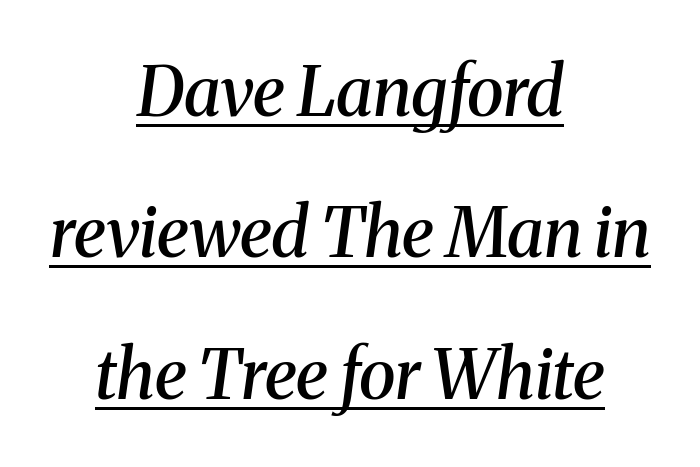
Reading down the block, each line starts at a different indent, mirrored at its end. Italic? Definitely — the glyphs are oblique. This sample has the flowing, uneven cadence of proportional lettering. A rule runs beneath these lines of type. Default kerning and tracking; the words read as compact shapes. How would I describe the line gaps? Wide and relaxed.
